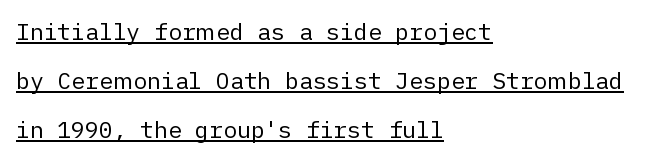
{"italic": "no", "bold": "no", "underline": "yes", "align": "left", "line_spacing": "loose", "line_spacing_ratio": 2.13, "letter_spacing": "normal", "letter_spacing_em": 0.0, "glyph_px": 23}
